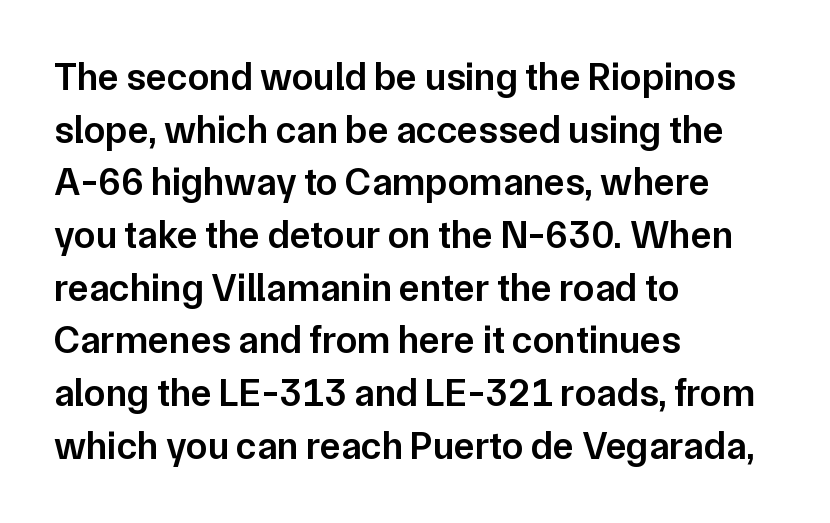
The image shows 39 px semibold sans-serif type, upright; set left-aligned, normal line spacing (1.35x), normal letter spacing, not underlined; low stroke contrast and a medium x-height.
